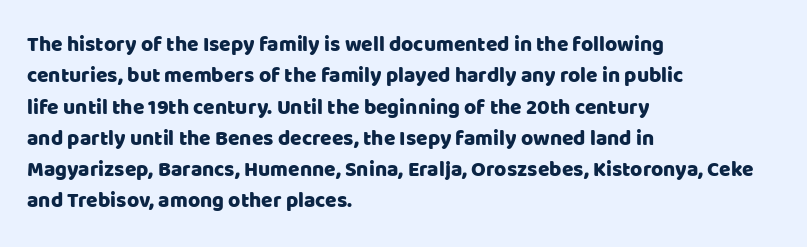
Q: Is the text italic (slanted)? A: No, it is upright.
Q: Is the text underlined? A: No.
Q: How is the paragraph aligned? A: Left-aligned.
Q: Is the spacing between letters normal or unusually wide? A: Normal.
Q: Is the spacing between lines tight, normal or loose? A: Normal.
